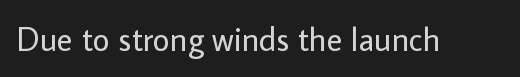
Q: Is the text bold? A: No.
Q: Is the text italic (slanted)? A: No, it is upright.
Q: Is the typeface a serif or a sans-serif typeface? A: Sans-serif.
Q: Is the text underlined? A: No.
Q: Is the spacing between letters normal or unusually wide? A: Normal.
Q: Width (condensed, normal, or wide)? A: Normal.
Q: Stroke contrast? A: Low.
Q: x-height? A: Medium.
Q: Monospaced? A: No.
